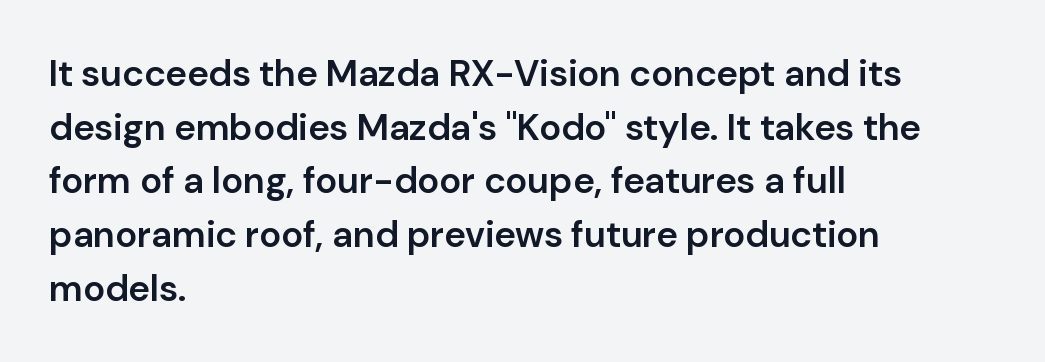
{"serif": "no", "italic": "no", "bold": "semi", "weight": "semibold", "width": "normal", "stroke_contrast": "low", "x_height": "medium", "monospaced": "no", "underline": "no", "align": "left", "line_spacing": "normal", "line_spacing_ratio": 1.45, "letter_spacing": "normal", "letter_spacing_em": 0.0, "glyph_px": 37}
